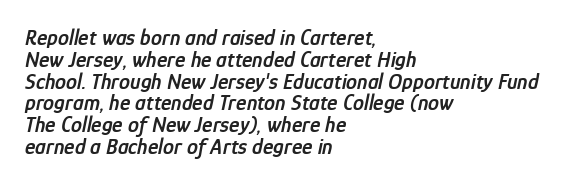
The image shows 22 px text type, italic (leaning right); set left-aligned, tight line spacing (0.99x), normal letter spacing, not underlined.
